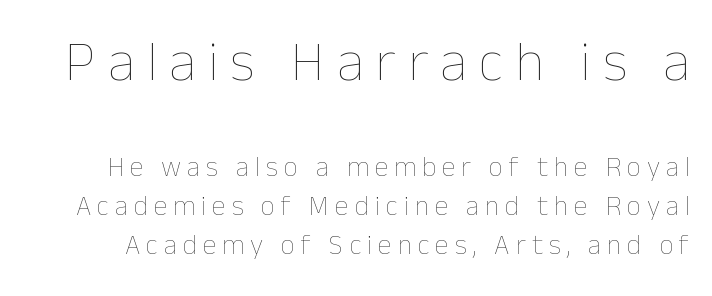
Q: Is the text bold? A: No.
Q: Is the text italic (slanted)? A: No, it is upright.
Q: Is the text underlined? A: No.
Q: Is the spacing between letters normal or unusually wide? A: Unusually wide.
Q: Is the spacing between lines tight, normal or loose? A: Normal.
Q: Which block of text is set in a larger size, the first (top) or the second (bottom)? A: The first (top) one.
Q: Width (condensed, normal, or wide)? A: Normal.
Q: Stroke contrast? A: Low.
Q: x-height? A: Medium.
Q: Monospaced? A: No.
